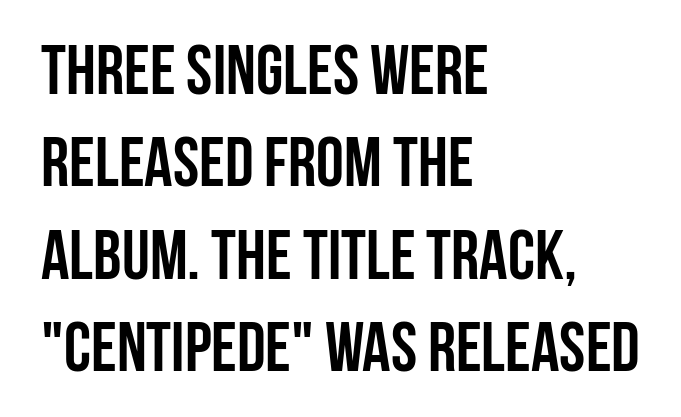
The image shows 70 px semibold, condensed sans-serif type, upright; set left-aligned, normal line spacing (1.32x), normal letter spacing, not underlined; low stroke contrast and a large x-height.
